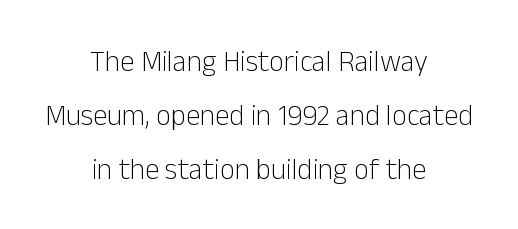
{"serif": "no", "italic": "no", "bold": "no", "weight": "light", "width": "normal", "stroke_contrast": "low", "x_height": "medium", "monospaced": "no", "underline": "no", "align": "center", "line_spacing_ratio": 1.86, "letter_spacing": "normal", "letter_spacing_em": 0.0, "glyph_px": 29}
